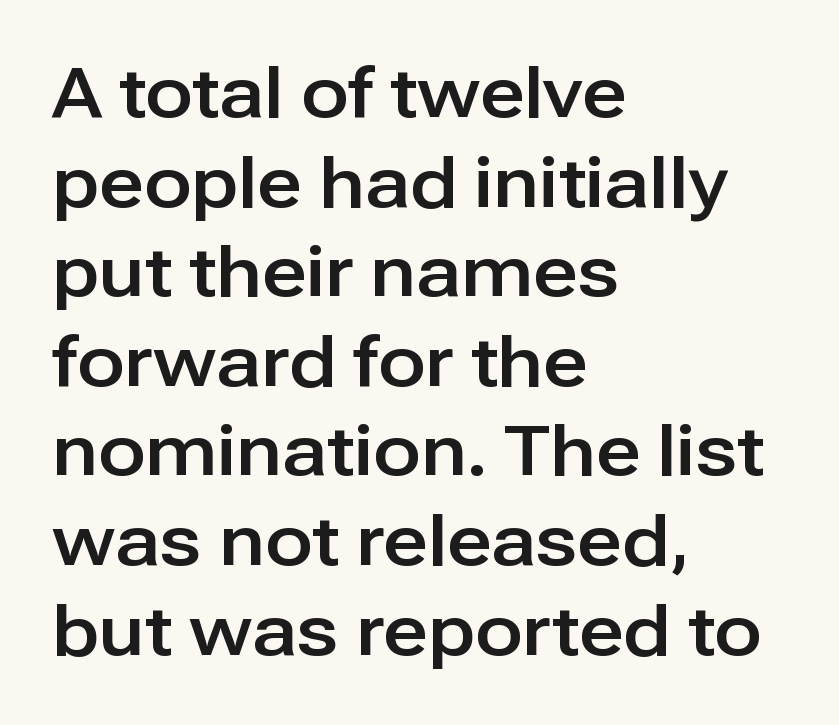
Q: Is the text italic (slanted)? A: No, it is upright.
Q: Is the typeface a serif or a sans-serif typeface? A: Sans-serif.
Q: Is the text underlined? A: No.
Q: How is the paragraph aligned? A: Left-aligned.
Q: Is the spacing between letters normal or unusually wide? A: Normal.
Q: Is the spacing between lines tight, normal or loose? A: Normal.
Q: Width (condensed, normal, or wide)? A: Normal.
Q: Stroke contrast? A: Low.
Q: x-height? A: Medium.
Q: Monospaced? A: No.
